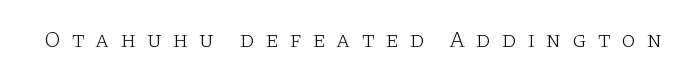
The specimen omits any rule beneath the text block's lines. The letters stand upright; this is a roman face. The cut favours lightness, reaching ordinary text weight at its darkest. The face used here is rendered with a markedly widened letterfit.
